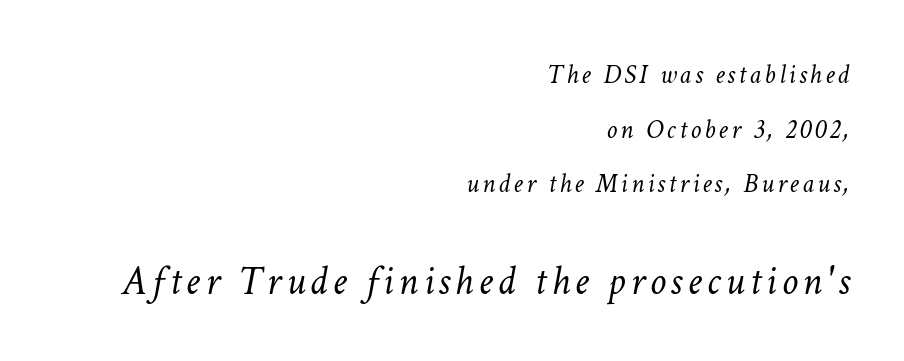
Q: Is the text bold? A: No.
Q: Is the text italic (slanted)? A: Yes, it leans right by about 11 degrees.
Q: Is the text underlined? A: No.
Q: How is the paragraph aligned? A: Right-aligned.
Q: Is the spacing between lines tight, normal or loose? A: Loose.
Q: Which block of text is set in a larger size, the first (top) or the second (bottom)? A: The second (bottom) one.
Q: Width (condensed, normal, or wide)? A: Normal.
Q: Stroke contrast? A: Low.
Q: x-height? A: Medium.
Q: Monospaced? A: No.
